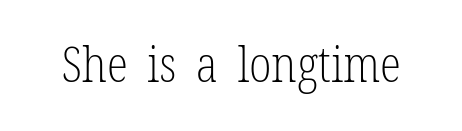
Q: Is the text bold? A: No.
Q: Is the text italic (slanted)? A: No, it is upright.
Q: Is the typeface a serif or a sans-serif typeface? A: Serif.
Q: Is the text underlined? A: No.
Q: Is the spacing between letters normal or unusually wide? A: Normal.
Q: Width (condensed, normal, or wide)? A: Condensed.
Q: Stroke contrast? A: Low.
Q: x-height? A: Medium.
Q: Monospaced? A: No.
